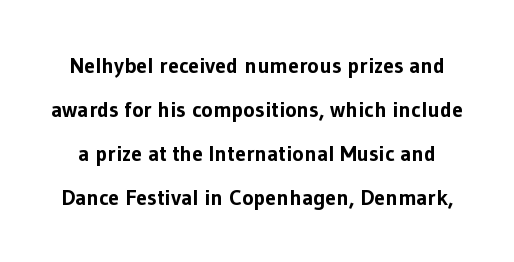
{"italic": "no", "bold": "yes", "underline": "no", "line_spacing": "loose", "line_spacing_ratio": 2.0, "letter_spacing": "normal", "letter_spacing_em": 0.0, "glyph_px": 22}
